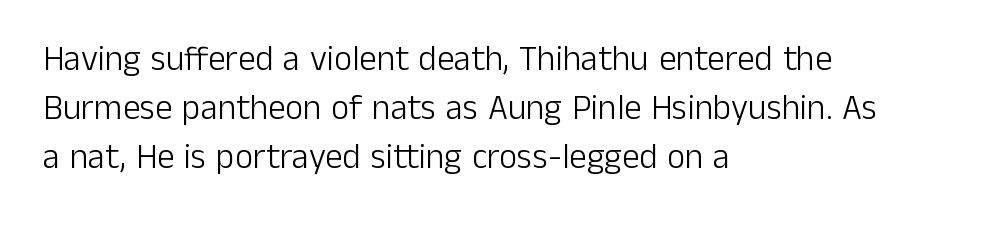
The image shows 35 px light sans-serif type, upright; set left-aligned, normal line spacing (1.4x), normal letter spacing, not underlined; low stroke contrast and a medium x-height.
